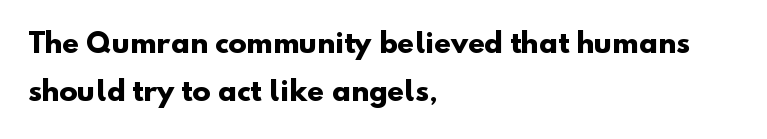
Q: Is the text bold? A: Yes.
Q: Is the text underlined? A: No.
Q: How is the paragraph aligned? A: Left-aligned.
Q: Is the spacing between letters normal or unusually wide? A: Normal.
